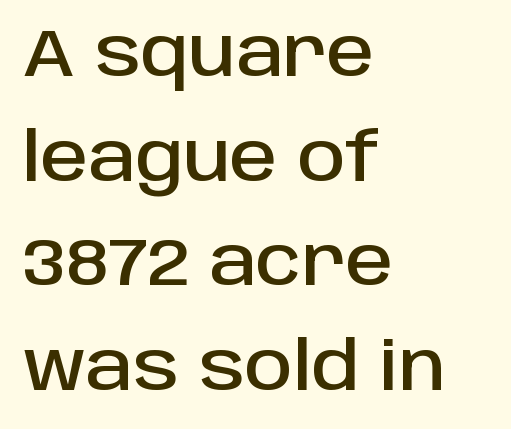
{"serif": "no", "italic": "no", "width": "normal", "stroke_contrast": "low", "x_height": "large", "monospaced": "no", "underline": "no", "align": "left", "line_spacing": "normal", "line_spacing_ratio": 1.56, "letter_spacing": "normal", "letter_spacing_em": 0.0, "glyph_px": 67}
